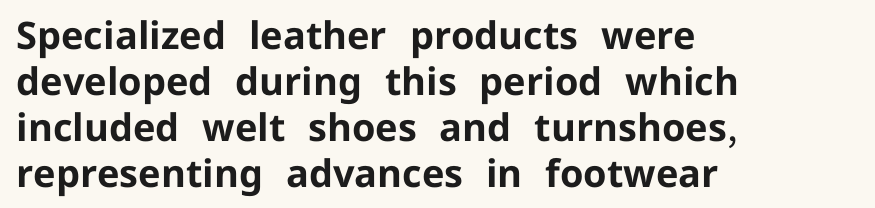
The image shows 38 px bold sans-serif type, upright; set left-aligned, line spacing 1.21x, normal letter spacing, not underlined; low stroke contrast and a medium x-height.
